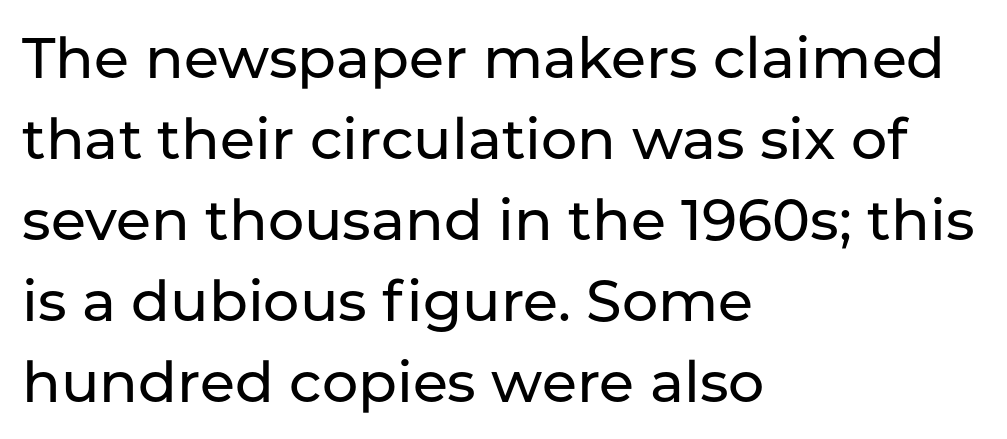
The image shows 57 px sans-serif type, upright; set left-aligned, normal line spacing (1.42x), normal letter spacing, not underlined; low stroke contrast and a medium x-height.
